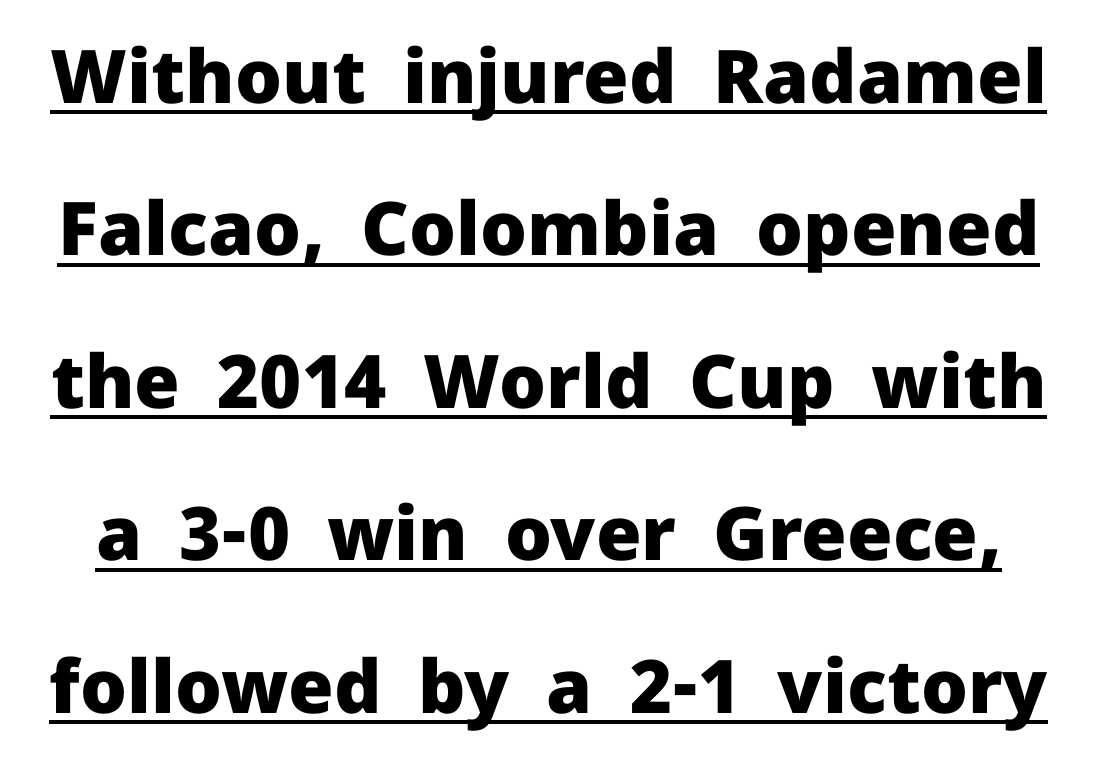
Q: Is the text bold? A: Yes.
Q: Is the text italic (slanted)? A: No, it is upright.
Q: Is the typeface a serif or a sans-serif typeface? A: Sans-serif.
Q: Is the text underlined? A: Yes.
Q: Is the spacing between letters normal or unusually wide? A: Normal.
Q: Is the spacing between lines tight, normal or loose? A: Loose.
Q: Width (condensed, normal, or wide)? A: Normal.
Q: Stroke contrast? A: Low.
Q: x-height? A: Medium.
Q: Monospaced? A: No.
